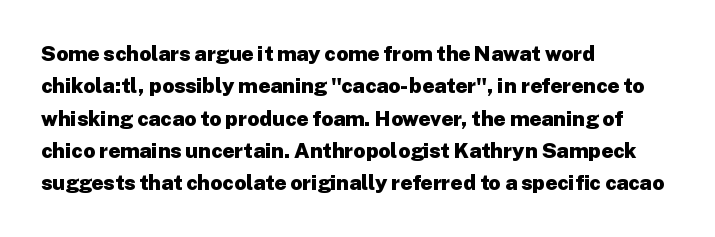
Q: Is the text bold? A: Yes.
Q: Is the text italic (slanted)? A: No, it is upright.
Q: Is the text underlined? A: No.
Q: How is the paragraph aligned? A: Left-aligned.
Q: Is the spacing between letters normal or unusually wide? A: Normal.
Q: Is the spacing between lines tight, normal or loose? A: Normal.
